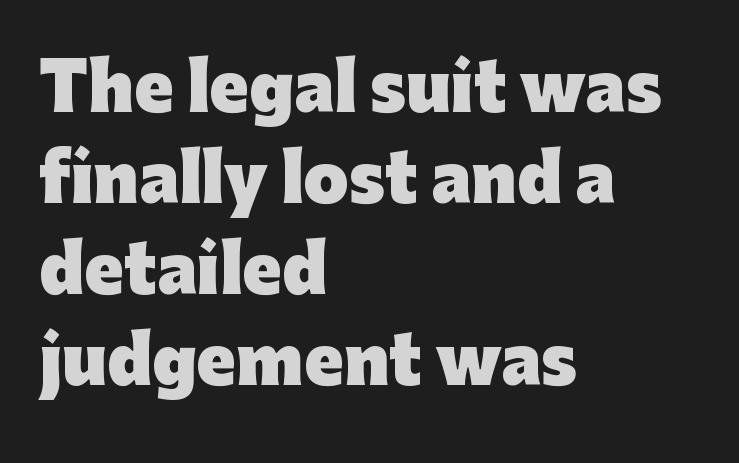
Q: Is the text bold? A: Yes.
Q: Is the text italic (slanted)? A: No, it is upright.
Q: Is the typeface a serif or a sans-serif typeface? A: Sans-serif.
Q: Is the text underlined? A: No.
Q: How is the paragraph aligned? A: Left-aligned.
Q: Is the spacing between letters normal or unusually wide? A: Normal.
Q: Is the spacing between lines tight, normal or loose? A: Normal.
Q: Width (condensed, normal, or wide)? A: Normal.
Q: Stroke contrast? A: Low.
Q: x-height? A: Medium.
Q: Monospaced? A: No.
